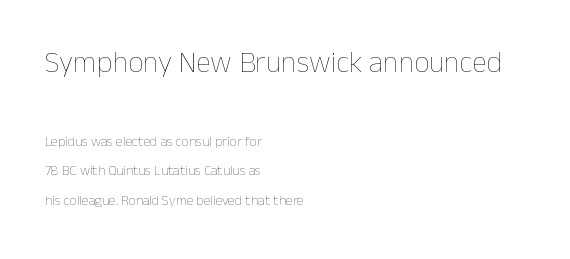
The image shows 30 px thin type, upright; set left-aligned, loose line spacing (2.12x), normal letter spacing, not underlined; the first (top) block is 2.14x larger; low stroke contrast and a medium x-height.
